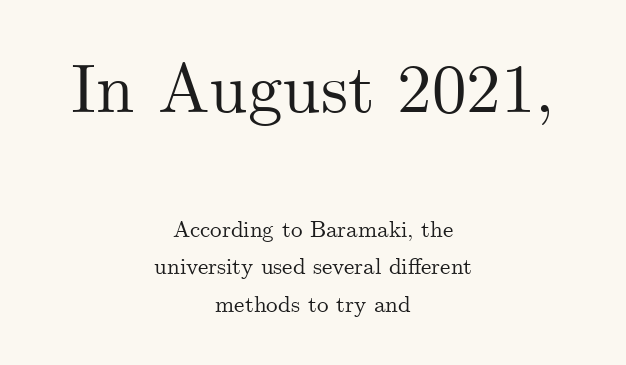
Leading: standard. Tall strokes in this sample are plumb rather than angled. This rendering uses center alignment, leaving both contours irregular but symmetric. Spacing verdict: proportional, widths tailored to each character.
